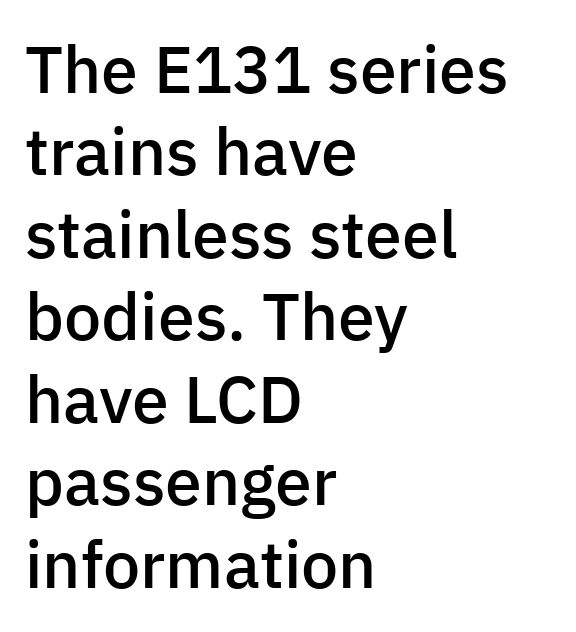
Q: Is the text bold? A: Semi-bold.
Q: Is the text italic (slanted)? A: No, it is upright.
Q: Is the typeface a serif or a sans-serif typeface? A: Sans-serif.
Q: Is the text underlined? A: No.
Q: How is the paragraph aligned? A: Left-aligned.
Q: Is the spacing between letters normal or unusually wide? A: Normal.
Q: Is the spacing between lines tight, normal or loose? A: Normal.
Q: Width (condensed, normal, or wide)? A: Normal.
Q: Stroke contrast? A: Low.
Q: x-height? A: Medium.
Q: Monospaced? A: No.
